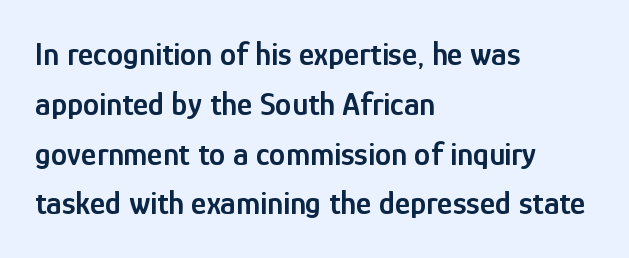
The image shows 33 px semibold, condensed sans-serif type, upright; set left-aligned, normal line spacing (1.51x), normal letter spacing, not underlined; low stroke contrast and a medium x-height.
